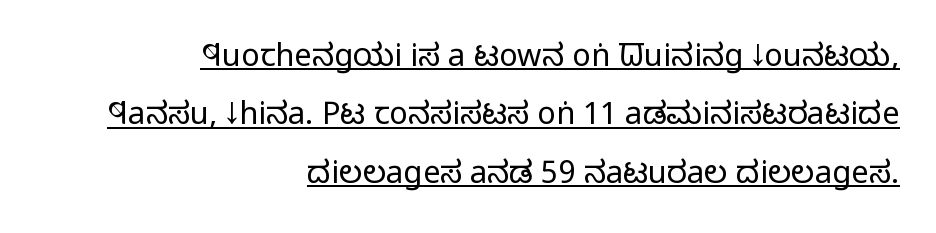
The letters stand straight up with perfectly vertical stems. There is no visible air inserted between adjacent glyphs. Is this a sans? Yes — the strokes have no serifs. Notice how the passage keeps a crisp vertical edge on the right only. You could not count columns in this text — the font is proportionally spaced. Somebody hit Ctrl+U on this one — the words are underlined.
